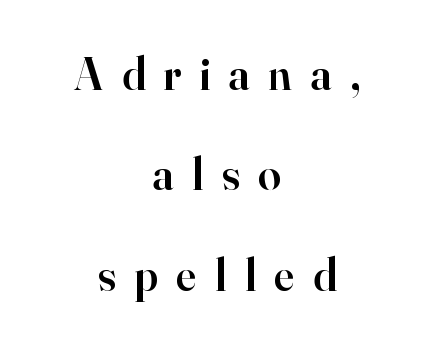
Q: Is the text bold? A: Semi-bold.
Q: Is the text italic (slanted)? A: No, it is upright.
Q: Is the typeface a serif or a sans-serif typeface? A: Serif.
Q: Is the text underlined? A: No.
Q: How is the paragraph aligned? A: Centered.
Q: Is the spacing between letters normal or unusually wide? A: Unusually wide.
Q: Is the spacing between lines tight, normal or loose? A: Loose.
Q: Width (condensed, normal, or wide)? A: Normal.
Q: Stroke contrast? A: High.
Q: x-height? A: Small.
Q: Monospaced? A: No.
